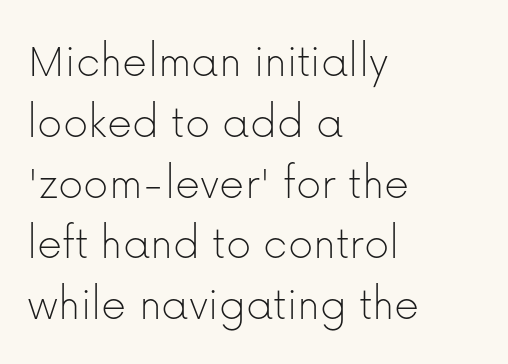
Type without underlining. This sample uses plain, unmodified letter spacing. No chunkiness to these letters — they're not bold. Is this a sans? Yes — the strokes have no serifs. Here the designer chose a conventional face with non-uniform glyph widths. A classic flush-left, rag-right setting is used for this passage.
